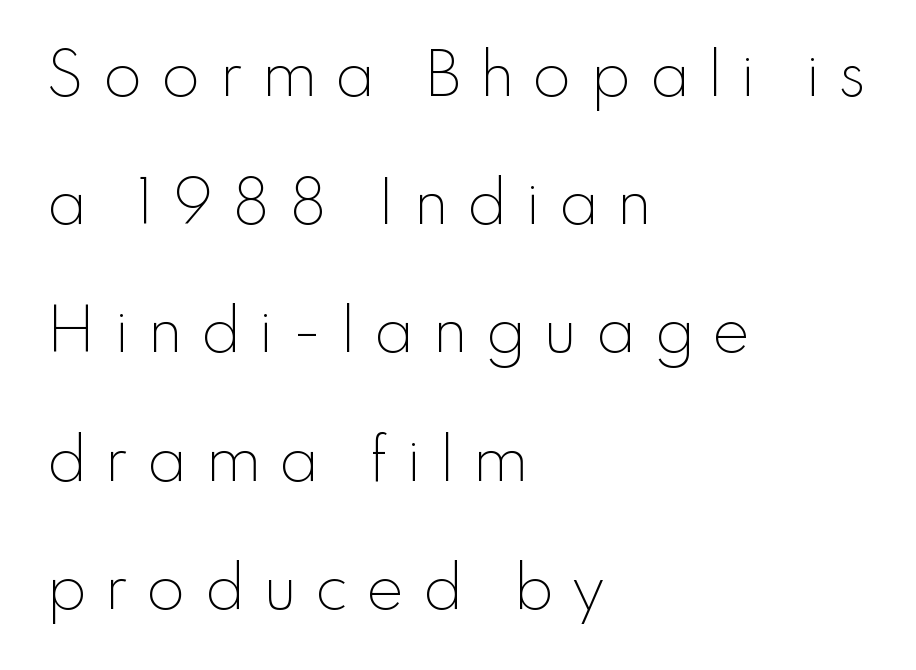
The image shows 57 px light sans-serif type, upright; set left-aligned, loose line spacing (2.25x), unusually wide letter spacing (+0.31 em), not underlined; low stroke contrast and a small x-height.
